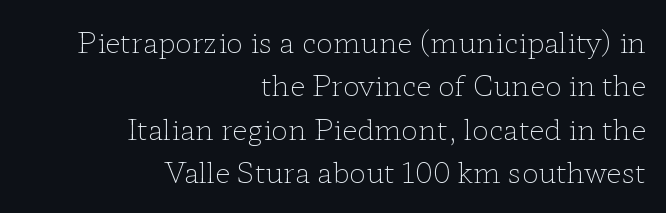
Q: Is the text bold? A: No.
Q: Is the text italic (slanted)? A: No, it is upright.
Q: Is the typeface a serif or a sans-serif typeface? A: Serif.
Q: Is the text underlined? A: No.
Q: How is the paragraph aligned? A: Right-aligned.
Q: Is the spacing between letters normal or unusually wide? A: Normal.
Q: Is the spacing between lines tight, normal or loose? A: Normal.
Q: Width (condensed, normal, or wide)? A: Wide.
Q: Stroke contrast? A: Low.
Q: x-height? A: Medium.
Q: Monospaced? A: No.
